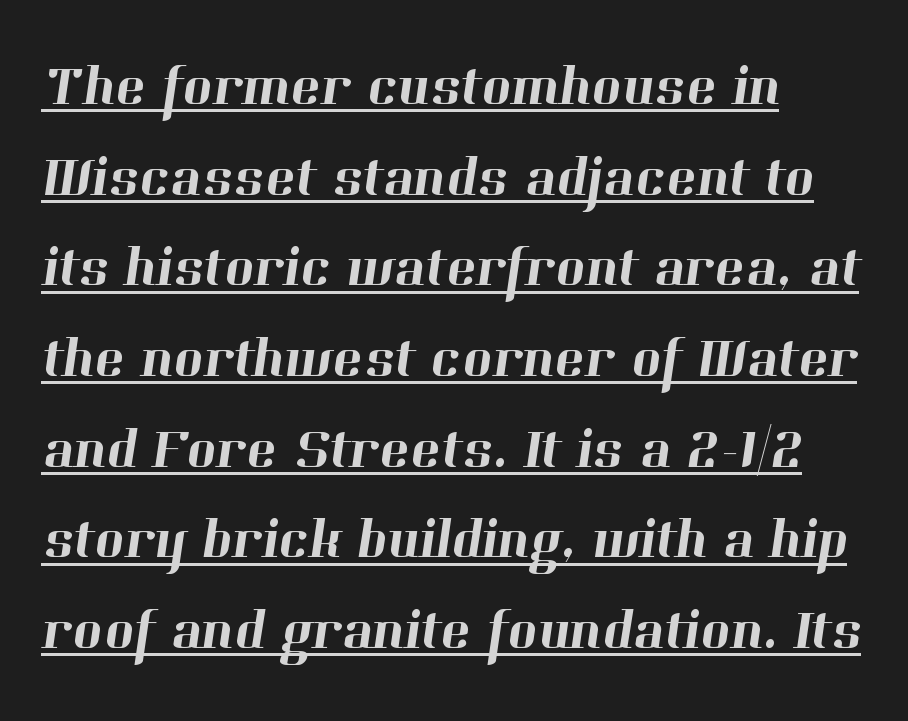
Q: Is the typeface a serif or a sans-serif typeface? A: Serif.
Q: Is the text underlined? A: Yes.
Q: How is the paragraph aligned? A: Left-aligned.
Q: Is the spacing between letters normal or unusually wide? A: Normal.
Q: Is the spacing between lines tight, normal or loose? A: Normal.
Q: Width (condensed, normal, or wide)? A: Normal.
Q: Stroke contrast? A: High.
Q: x-height? A: Medium.
Q: Monospaced? A: No.
